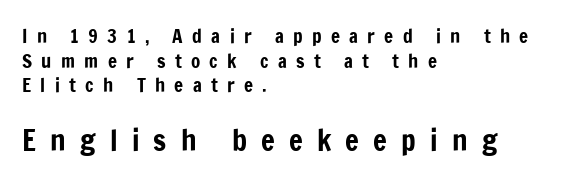
{"serif": "no", "italic": "no", "width": "condensed", "stroke_contrast": "low", "x_height": "medium", "monospaced": "no", "underline": "no", "align": "left", "line_spacing": "normal", "line_spacing_ratio": 1.29, "letter_spacing": "wide", "letter_spacing_em": 0.49, "larger_block": "second", "size_ratio": 1.53, "glyph_px": 29}
